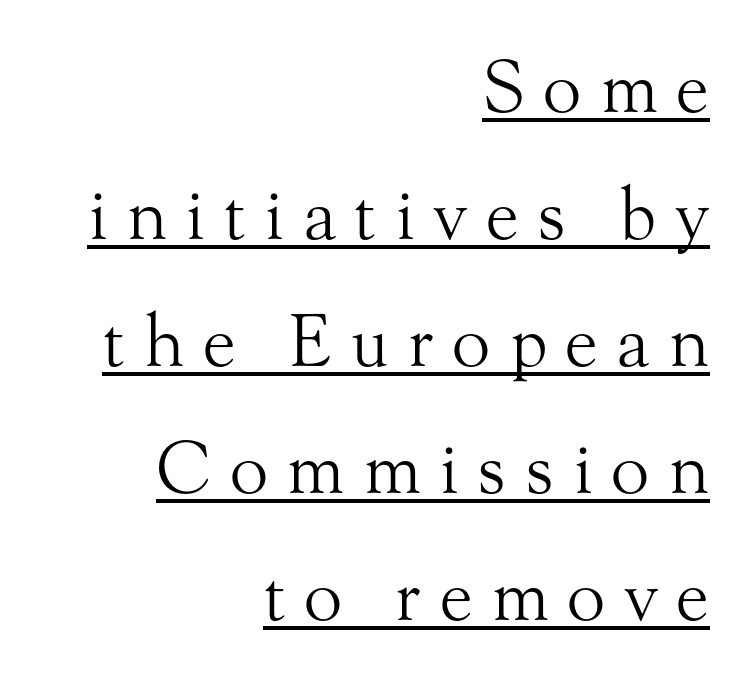
{"serif": "yes", "italic": "no", "bold": "no", "weight": "light", "width": "normal", "stroke_contrast": "medium", "x_height": "small", "monospaced": "no", "underline": "yes", "align": "right", "line_spacing_ratio": 1.79, "letter_spacing": "wide", "letter_spacing_em": 0.26, "glyph_px": 71}
